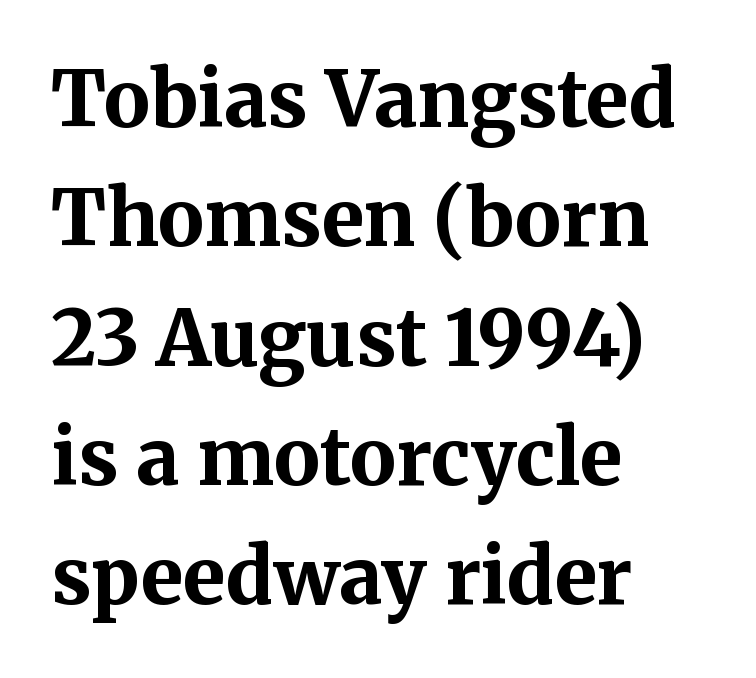
The image shows 77 px bold serif type, upright; set left-aligned, normal line spacing (1.55x), normal letter spacing, not underlined; medium stroke contrast and a medium x-height.
